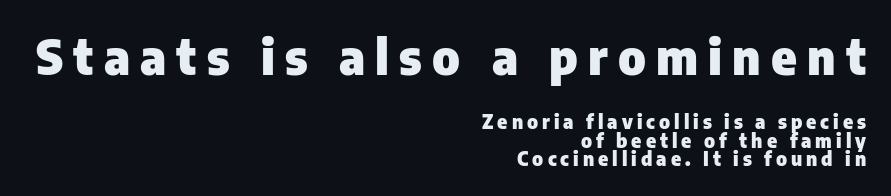
The image shows 48 px heavy sans-serif type, upright; set right-aligned, tight line spacing (0.96x), unusually wide letter spacing (+0.21 em), not underlined; the first (top) block is 2.53x larger; low stroke contrast and a medium x-height.
